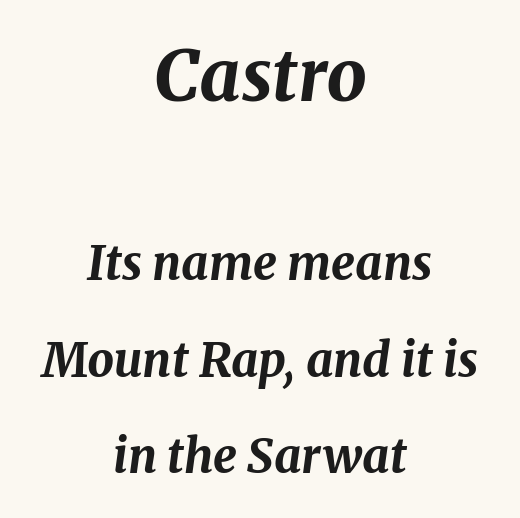
Compare the two chunks: the upper has the greater cap height. The line-height multiplier appears high, well above default. When letters slant like this, we call the style italic. Is the block centered? Yes — each line is placed symmetrically about the middle. Check under the words: just untouched page.
